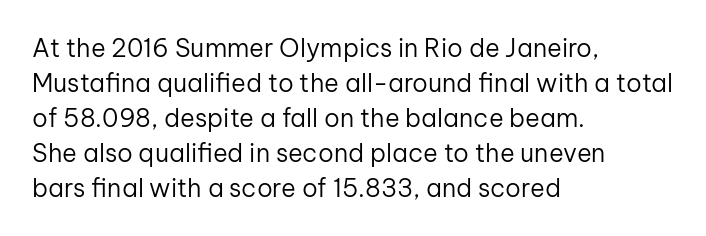
Q: Is the text bold? A: No.
Q: Is the text italic (slanted)? A: No, it is upright.
Q: Is the text underlined? A: No.
Q: How is the paragraph aligned? A: Left-aligned.
Q: Is the spacing between letters normal or unusually wide? A: Normal.
Q: Is the spacing between lines tight, normal or loose? A: Normal.
